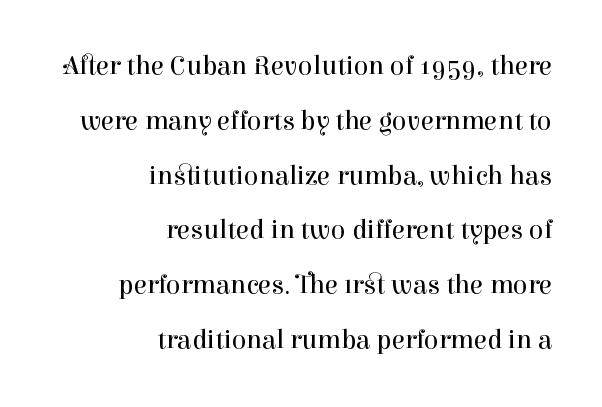
The image shows 27 px text type, upright; set right-aligned, loose line spacing (2.03x), normal letter spacing, not underlined.
